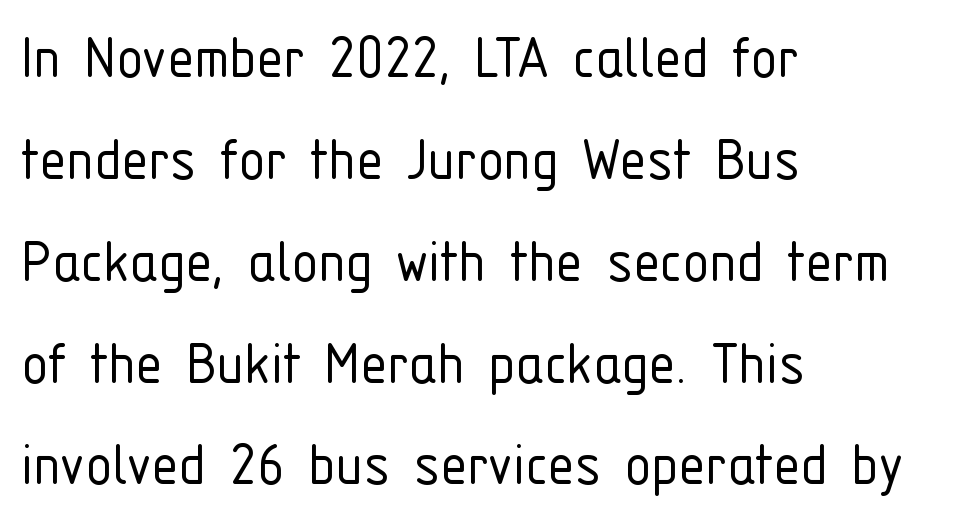
The image shows 67 px light, condensed sans-serif type, upright; set left-aligned, normal line spacing (1.52x), normal letter spacing, not underlined; low stroke contrast and a medium x-height.
